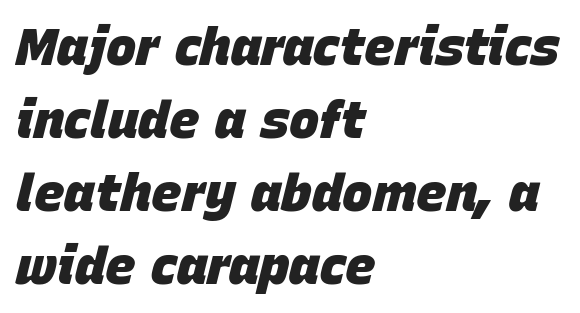
{"italic": "yes", "lean": "right", "slant_degrees": 15, "bold": "yes", "weight": "heavy", "width": "normal", "stroke_contrast": "low", "x_height": "large", "monospaced": "no", "underline": "no", "align": "left", "line_spacing": "normal", "line_spacing_ratio": 1.43, "letter_spacing": "normal", "letter_spacing_em": 0.0, "glyph_px": 51}
